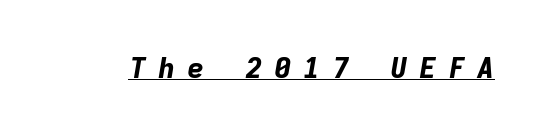
{"italic": "yes", "lean": "right", "slant_degrees": 9, "bold": "yes", "weight": "bold", "width": "normal", "stroke_contrast": "low", "x_height": "medium", "monospaced": "yes", "underline": "yes", "letter_spacing": "wide", "letter_spacing_em": 0.4, "glyph_px": 29}
